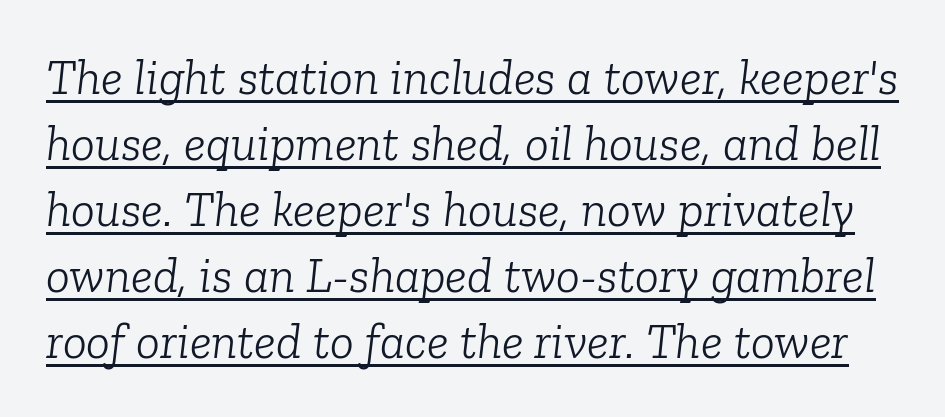
The image shows 50 px light serif type, italic (leaning right); set normal line spacing (1.32x), normal letter spacing, underlined; low stroke contrast and a medium x-height.
